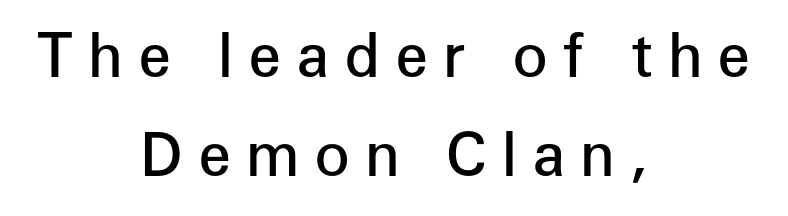
{"serif": "no", "italic": "no", "bold": "semi", "weight": "semibold", "width": "normal", "stroke_contrast": "low", "x_height": "medium", "monospaced": "no", "underline": "no", "align": "center", "line_spacing": "normal", "line_spacing_ratio": 1.68, "letter_spacing": "wide", "letter_spacing_em": 0.25, "glyph_px": 59}
